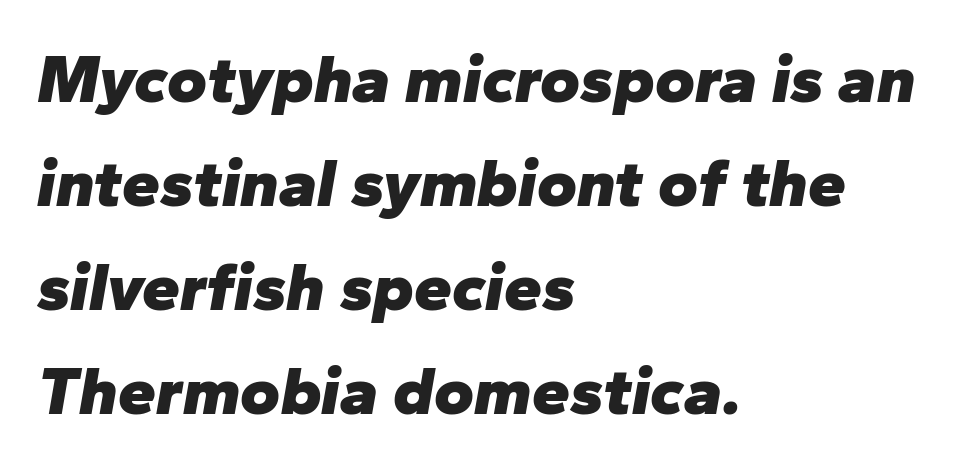
The image shows 68 px heavy type, italic (leaning right); set left-aligned, normal line spacing (1.53x), normal letter spacing, not underlined; low stroke contrast and a medium x-height.
